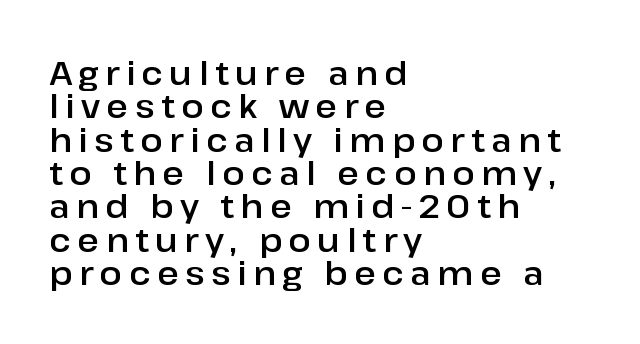
Q: Is the text italic (slanted)? A: No, it is upright.
Q: Is the typeface a serif or a sans-serif typeface? A: Sans-serif.
Q: Is the text underlined? A: No.
Q: How is the paragraph aligned? A: Left-aligned.
Q: Is the spacing between letters normal or unusually wide? A: Unusually wide.
Q: Is the spacing between lines tight, normal or loose? A: Tight.
Q: Width (condensed, normal, or wide)? A: Normal.
Q: Stroke contrast? A: Low.
Q: x-height? A: Medium.
Q: Monospaced? A: No.
